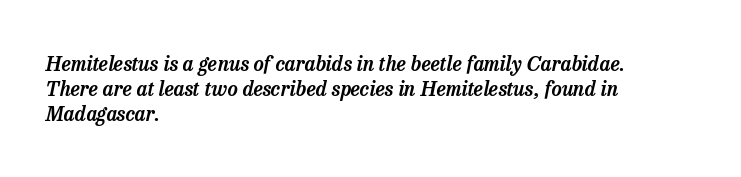
Q: Is the text italic (slanted)? A: Yes, it leans right by about 13 degrees.
Q: Is the text underlined? A: No.
Q: How is the paragraph aligned? A: Left-aligned.
Q: Is the spacing between letters normal or unusually wide? A: Normal.
Q: Is the spacing between lines tight, normal or loose? A: Normal.
